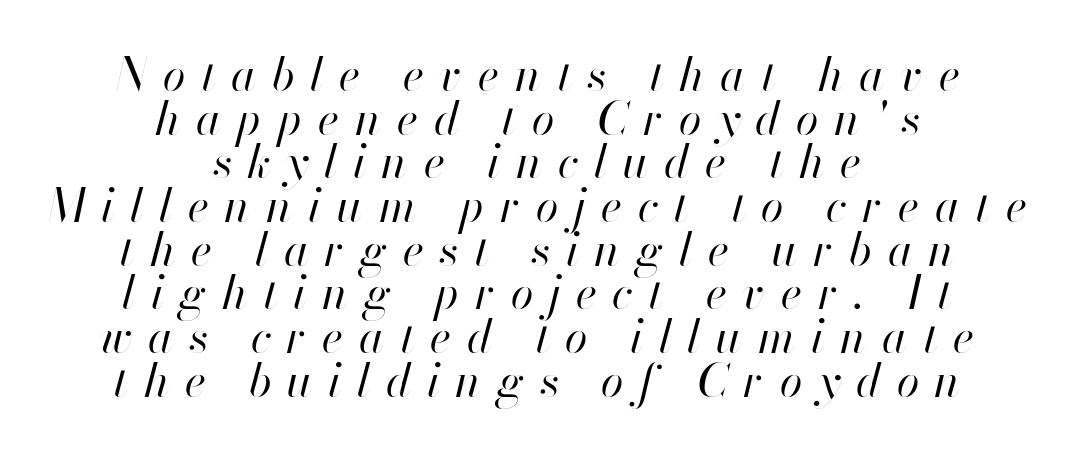
The image shows 46 px regular-weight type, italic (leaning right); set centered, tight line spacing (0.95x), unusually wide letter spacing (+0.34 em), not underlined; high stroke contrast and a small x-height.
